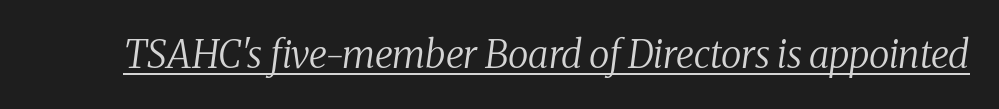
The image shows 38 px regular-weight serif type, italic (leaning right); set normal letter spacing, underlined; medium stroke contrast and a medium x-height.
